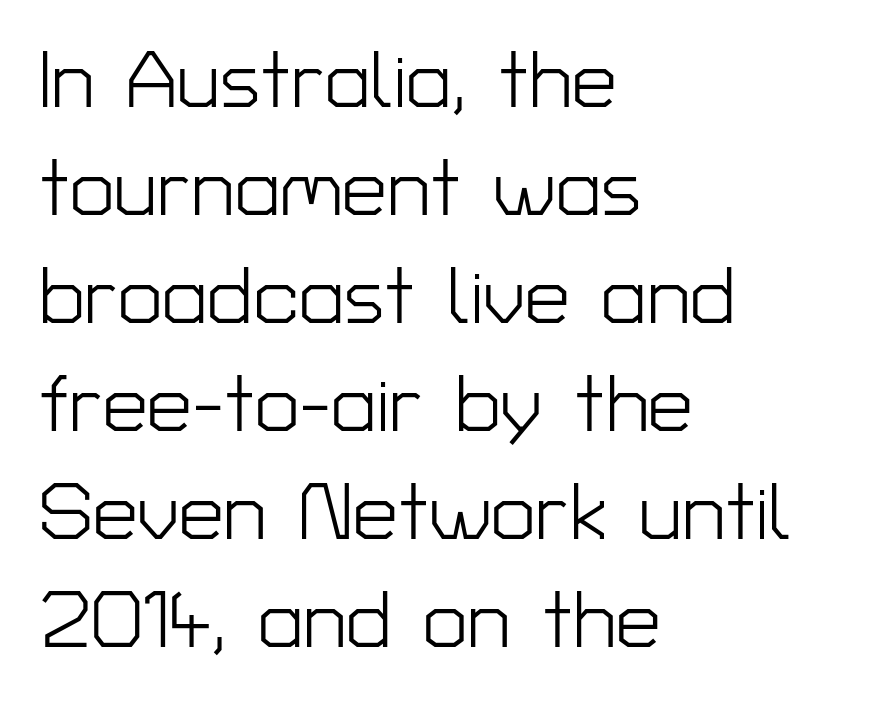
The image shows 80 px light sans-serif type, upright; set left-aligned, normal line spacing (1.35x), normal letter spacing, not underlined; low stroke contrast and a medium x-height.
